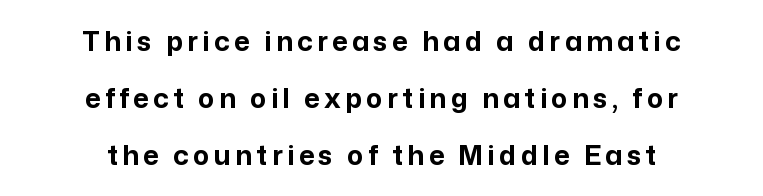
Q: Is the text bold? A: Yes.
Q: Is the text italic (slanted)? A: No, it is upright.
Q: Is the text underlined? A: No.
Q: How is the paragraph aligned? A: Centered.
Q: Is the spacing between lines tight, normal or loose? A: Loose.
